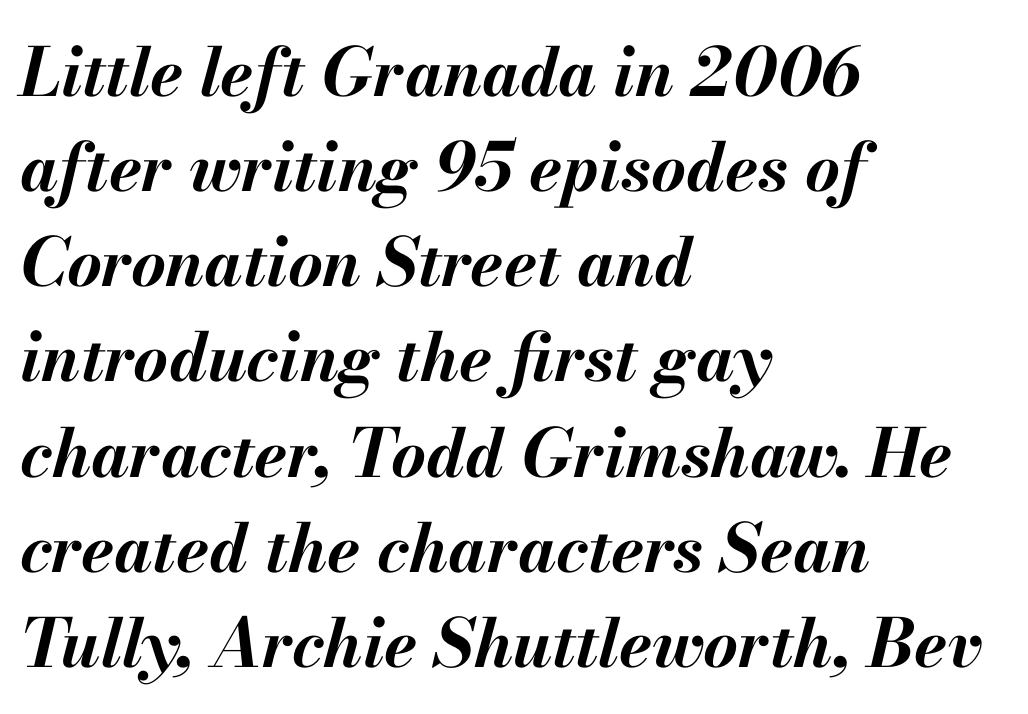
The image shows 67 px bold type, italic (leaning right); set left-aligned, normal line spacing (1.42x), normal letter spacing, not underlined; medium stroke contrast and a small x-height.
